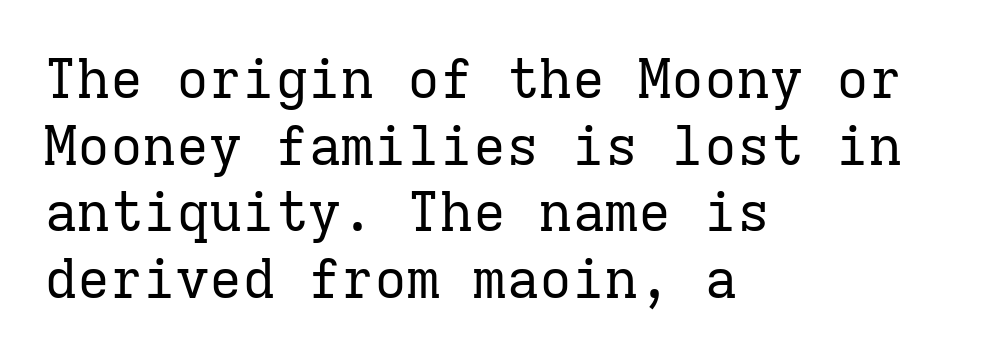
The image shows 55 px regular-weight serif type, upright, monospaced; set left-aligned, line spacing 1.21x, normal letter spacing, not underlined; low stroke contrast and a medium x-height.
